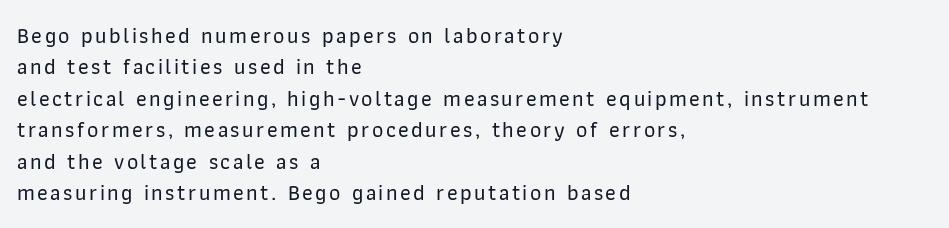
The image shows 22 px text type, upright; set left-aligned, normal line spacing (1.43x), not underlined.
